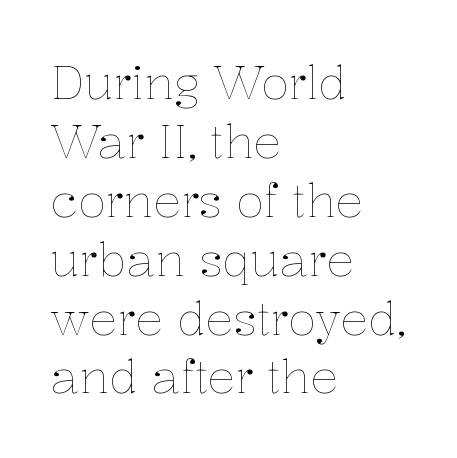
Q: Is the text bold? A: No.
Q: Is the text italic (slanted)? A: No, it is upright.
Q: Is the text underlined? A: No.
Q: How is the paragraph aligned? A: Left-aligned.
Q: Is the spacing between letters normal or unusually wide? A: Normal.
Q: Is the spacing between lines tight, normal or loose? A: Normal.
Q: Width (condensed, normal, or wide)? A: Normal.
Q: Stroke contrast? A: Low.
Q: x-height? A: Medium.
Q: Monospaced? A: No.
